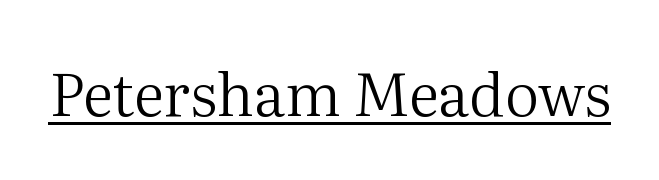
The image shows 60 px regular-weight serif type, upright; set normal letter spacing, underlined; medium stroke contrast and a medium x-height.
